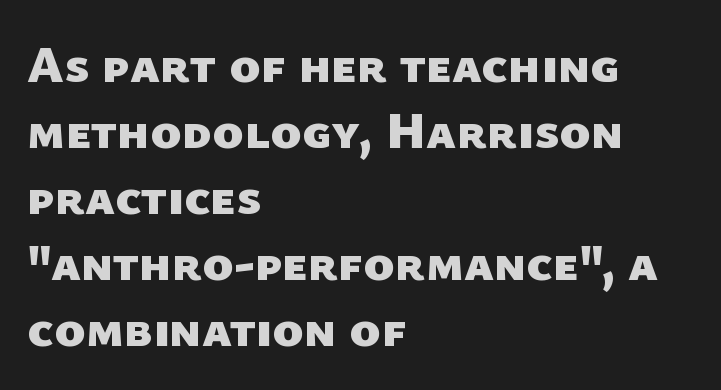
The image shows 52 px heavy sans-serif type; set left-aligned, normal line spacing (1.27x), normal letter spacing, not underlined; low stroke contrast and a medium x-height.
